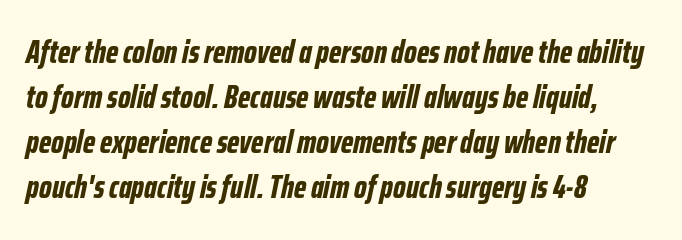
Q: Is the text bold? A: Yes.
Q: Is the text italic (slanted)? A: Yes, it leans right by about 12 degrees.
Q: Is the text underlined? A: No.
Q: How is the paragraph aligned? A: Left-aligned.
Q: Is the spacing between letters normal or unusually wide? A: Normal.
Q: Is the spacing between lines tight, normal or loose? A: Normal.
Q: Width (condensed, normal, or wide)? A: Condensed.
Q: Stroke contrast? A: Low.
Q: x-height? A: Medium.
Q: Monospaced? A: No.
